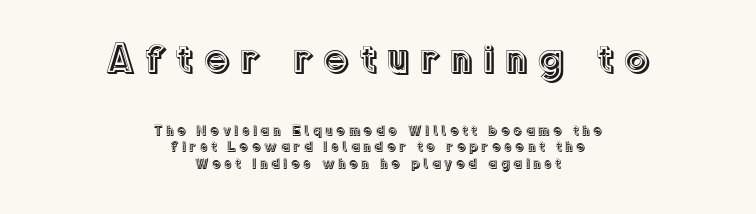
Reading down the block, each line starts at a different indent, mirrored at its end. Unmarked baselines from the first word to the last. Ordinary non-slanted type is in use. Does the bottom block carry the larger type? No, the top block does. This sample has the flowing, uneven cadence of proportional lettering.
